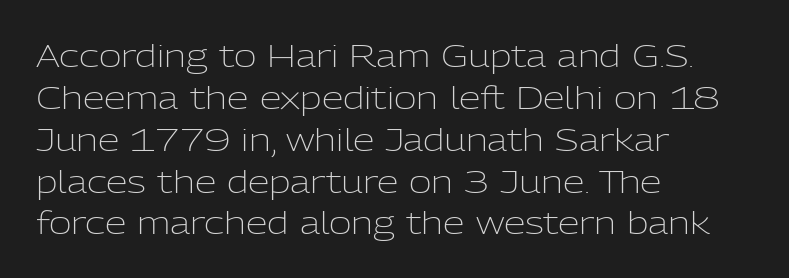
Is there any slant? The stems are plumb. The rendering uses a moderate line-height, typical for paragraphs. The rendering shows plain stroke endings on the letterforms — a sans-serif design. A clean baseline with only descenders dipping below it.
